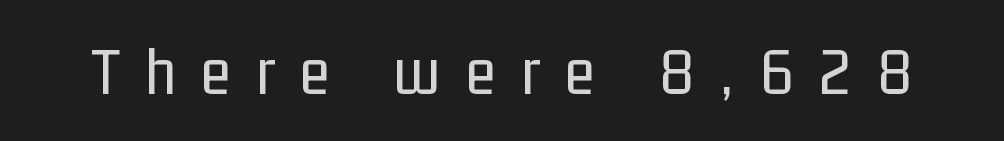
The image shows 69 px regular-weight, condensed sans-serif type, upright; set unusually wide letter spacing (+0.37 em), not underlined; low stroke contrast and a medium x-height.
